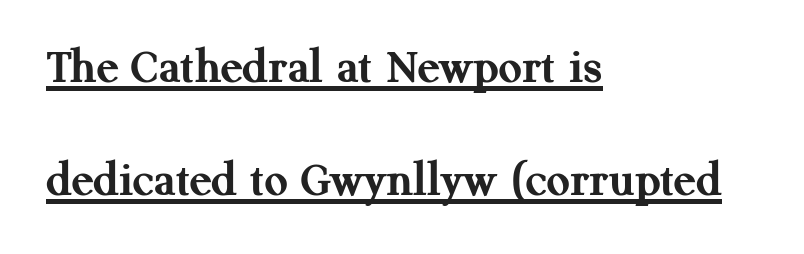
Q: Is the text bold? A: Yes.
Q: Is the text italic (slanted)? A: No, it is upright.
Q: Is the typeface a serif or a sans-serif typeface? A: Serif.
Q: Is the text underlined? A: Yes.
Q: How is the paragraph aligned? A: Left-aligned.
Q: Is the spacing between letters normal or unusually wide? A: Normal.
Q: Is the spacing between lines tight, normal or loose? A: Loose.
Q: Width (condensed, normal, or wide)? A: Normal.
Q: Stroke contrast? A: Medium.
Q: x-height? A: Medium.
Q: Monospaced? A: No.
